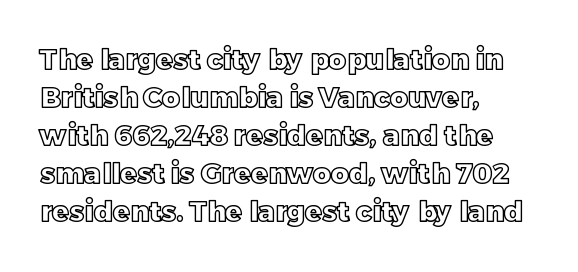
The image shows 28 px text type, upright; set left-aligned, normal line spacing (1.36x), normal letter spacing, not underlined; a large x-height.
